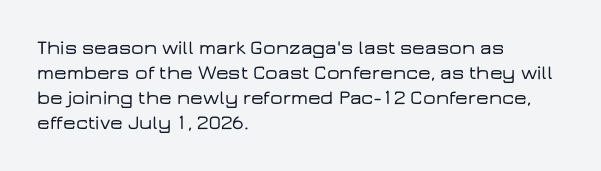
The image shows 20 px text type, upright; set left-aligned, normal line spacing (1.25x), normal letter spacing, not underlined.
